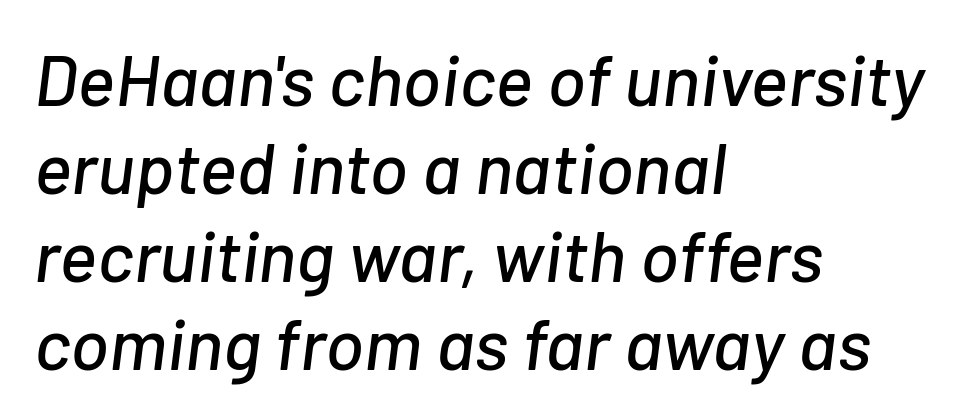
Q: Is the text italic (slanted)? A: Yes, it leans right by about 7 degrees.
Q: Is the text underlined? A: No.
Q: How is the paragraph aligned? A: Left-aligned.
Q: Is the spacing between letters normal or unusually wide? A: Normal.
Q: Width (condensed, normal, or wide)? A: Normal.
Q: Stroke contrast? A: Low.
Q: x-height? A: Medium.
Q: Monospaced? A: No.
